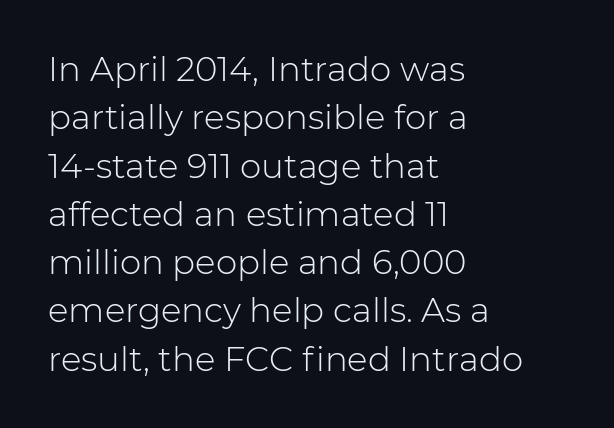
The letters advance in unequal steps, a hallmark of proportional type. Nope, no serifs anywhere on these letters. The letters sit at their default tracking, neither squeezed nor spread. Visually the block forms a straight wall on the left and a jagged coastline on the right. No italicization has been applied; the sample stays upright.
